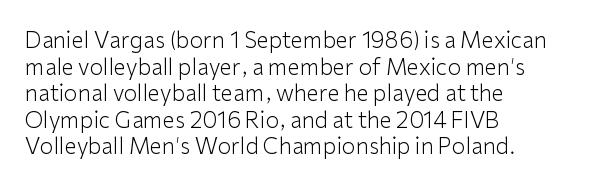
{"italic": "no", "bold": "no", "underline": "no", "align": "left", "line_spacing_ratio": 1.21, "letter_spacing": "normal", "letter_spacing_em": 0.0, "glyph_px": 22}
